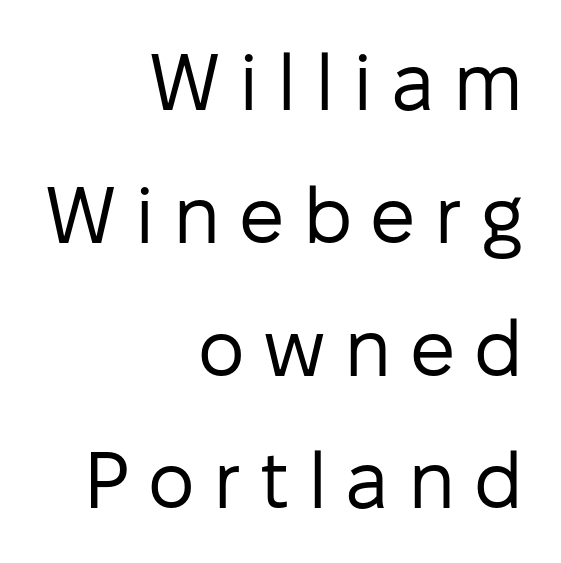
Q: Is the text bold? A: No.
Q: Is the text italic (slanted)? A: No, it is upright.
Q: Is the typeface a serif or a sans-serif typeface? A: Sans-serif.
Q: Is the text underlined? A: No.
Q: How is the paragraph aligned? A: Right-aligned.
Q: Is the spacing between letters normal or unusually wide? A: Unusually wide.
Q: Is the spacing between lines tight, normal or loose? A: Normal.
Q: Width (condensed, normal, or wide)? A: Normal.
Q: Stroke contrast? A: Low.
Q: x-height? A: Medium.
Q: Monospaced? A: No.
